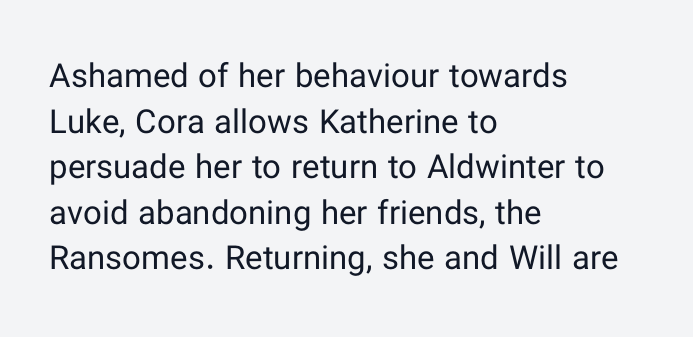
The image shows 33 px regular-weight sans-serif type, upright; set left-aligned, normal line spacing (1.38x), normal letter spacing, not underlined; low stroke contrast and a medium x-height.
